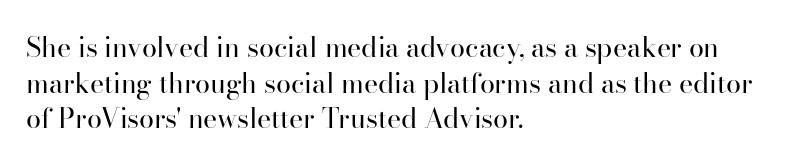
Q: Is the text bold? A: No.
Q: Is the text italic (slanted)? A: No, it is upright.
Q: Is the text underlined? A: No.
Q: How is the paragraph aligned? A: Left-aligned.
Q: Is the spacing between letters normal or unusually wide? A: Normal.
Q: Is the spacing between lines tight, normal or loose? A: Normal.
